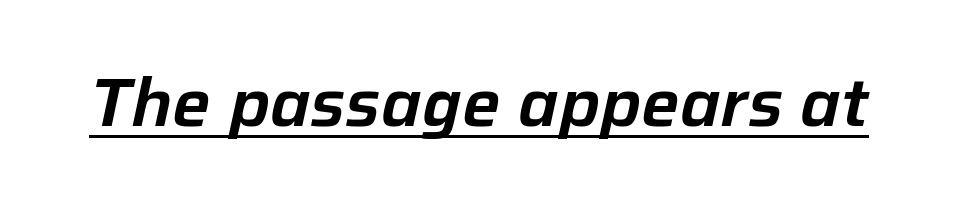
Proportional: the letters do not fall into vertical columns. The face used here has a pronounced slope to its letters. The gaps between neighbouring characters are ordinary and unremarkable. The specimen includes a rule beneath the text block's lines.
